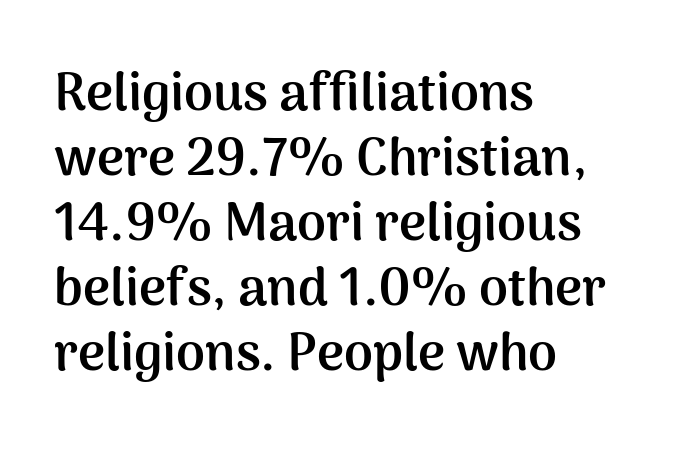
The font family rendered here belongs to the sans-serif group. Does the lettering tilt? It doesn't — this is upright. Caption: standard tracking, unaltered. Do the characters align in a grid? No, the font is proportional. What weight is shown? A full bold with thick strokes.
